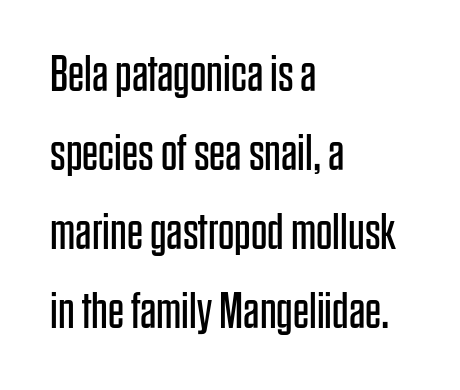
{"serif": "no", "italic": "no", "bold": "no", "weight": "regular", "width": "condensed", "stroke_contrast": "low", "x_height": "large", "monospaced": "no", "underline": "no", "align": "left", "line_spacing": "normal", "line_spacing_ratio": 1.55, "letter_spacing": "normal", "letter_spacing_em": 0.0, "glyph_px": 51}
